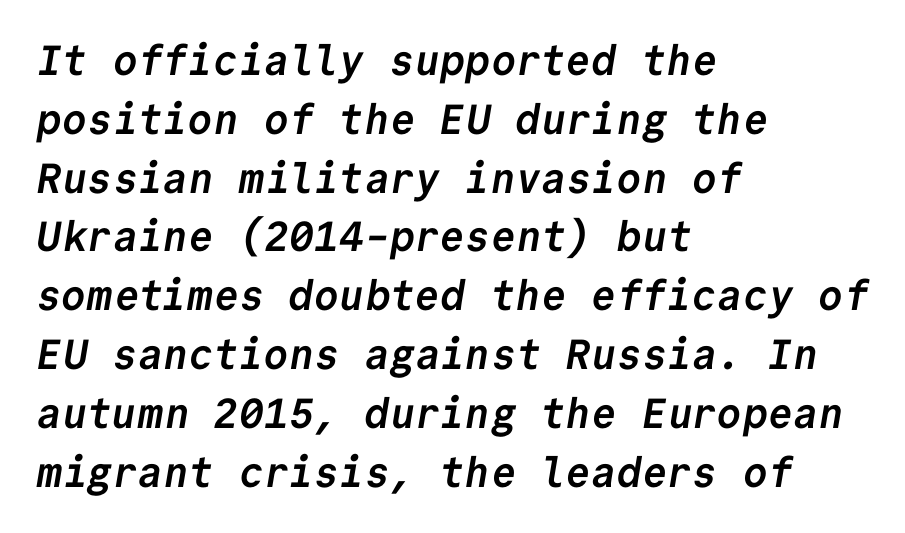
Words float on clear page, feet unadorned. Does the type have serifs? No, each stem ends abruptly. Looks like terminal output: every glyph gets an equal slot. These lines are set flush left with a ragged right edge. Line spacing here is normal.
